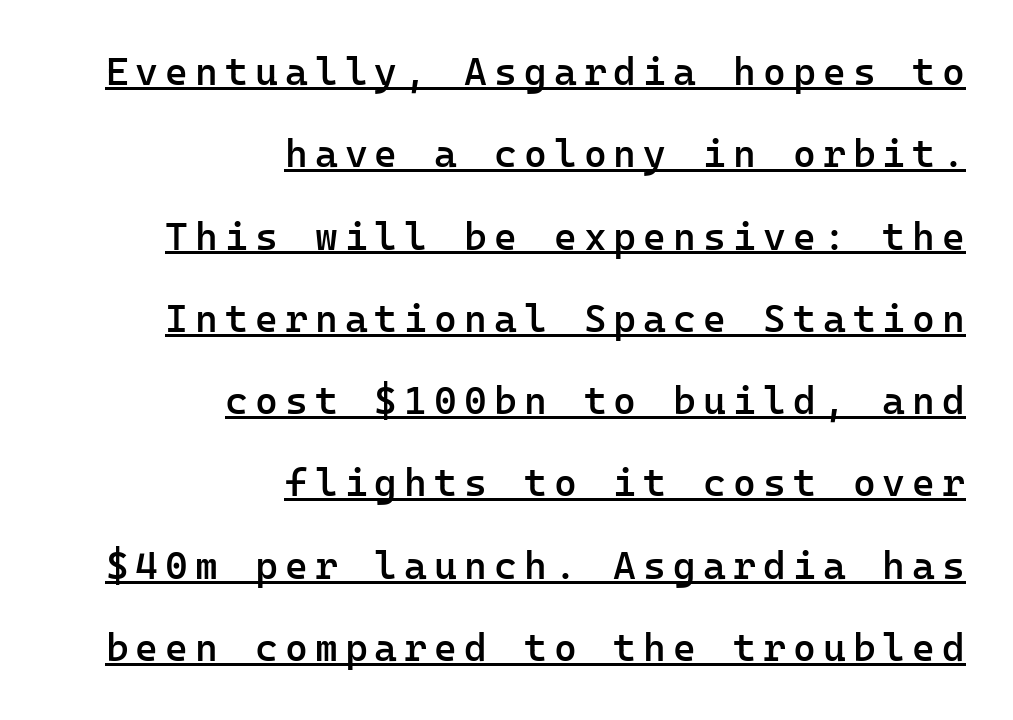
{"serif": "no", "italic": "no", "bold": "semi", "weight": "semibold", "width": "normal", "stroke_contrast": "low", "x_height": "medium", "monospaced": "yes", "underline": "yes", "align": "right", "line_spacing": "loose", "line_spacing_ratio": 2.11, "glyph_px": 39}
